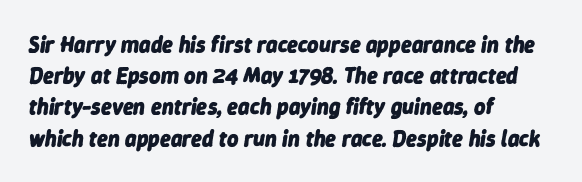
{"italic": "yes", "lean": "right", "slant_degrees": 9, "bold": "yes", "underline": "no", "align": "left", "line_spacing": "normal", "line_spacing_ratio": 1.42, "letter_spacing": "normal", "letter_spacing_em": 0.0, "glyph_px": 22}
